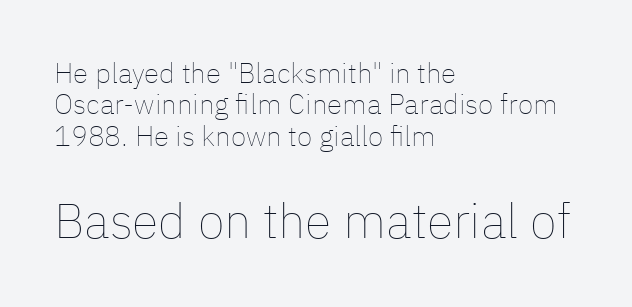
Descender tails drop into unmarked territory. Compared with a centered layout, this one pins lines to the left instead. The characters are drawn with everyday or finer stroke widths. What stands out about the letter spacing? Nothing — it is the standard amount.
